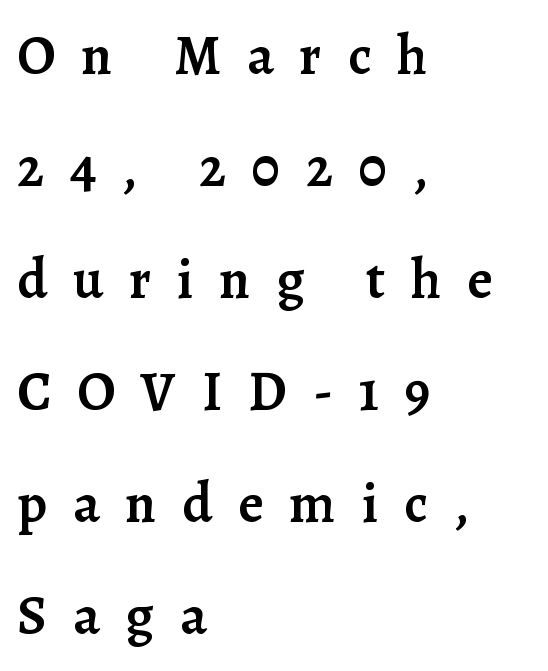
This sample trades compactness for vertical openness between lines. Italic: no, the glyphs are upright roman. The glyphs have the mass of a demibold cut, below bold. Each row of text sits above clean, open space. I'd call this a serif setting — the letters wear small feet.
